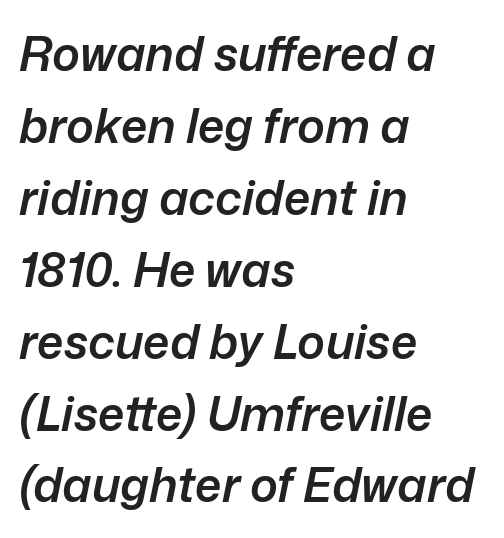
The image shows 47 px semibold type, italic (leaning right); set left-aligned, normal line spacing (1.53x), normal letter spacing, not underlined; low stroke contrast and a medium x-height.
